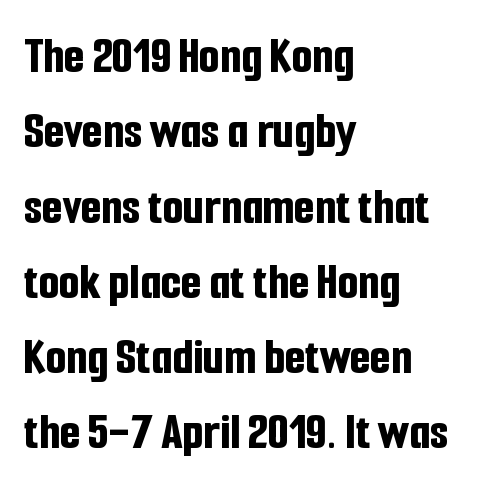
{"serif": "no", "italic": "no", "bold": "yes", "weight": "bold", "width": "condensed", "stroke_contrast": "low", "x_height": "medium", "monospaced": "no", "underline": "no", "align": "left", "line_spacing": "normal", "line_spacing_ratio": 1.42, "letter_spacing": "normal", "letter_spacing_em": 0.0, "glyph_px": 53}
